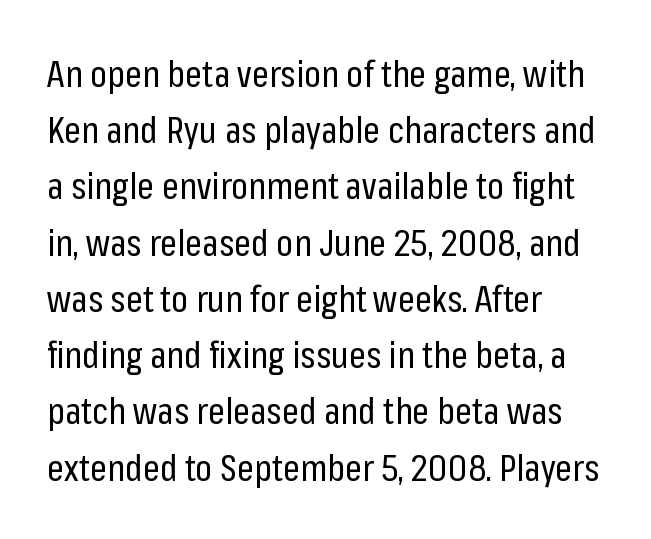
{"serif": "no", "italic": "no", "bold": "no", "weight": "regular", "width": "condensed", "stroke_contrast": "low", "x_height": "medium", "monospaced": "no", "underline": "no", "align": "left", "line_spacing": "normal", "line_spacing_ratio": 1.52, "letter_spacing": "normal", "letter_spacing_em": 0.0, "glyph_px": 37}
